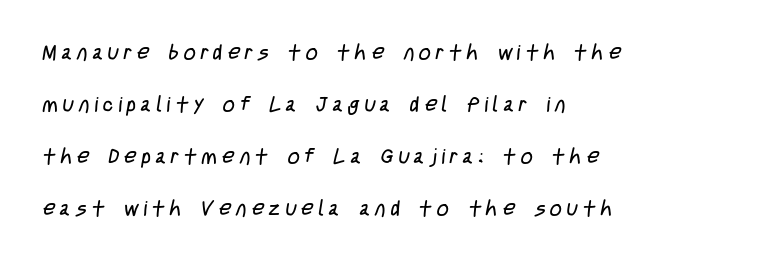
{"bold": "no", "underline": "no", "align": "left", "line_spacing": "loose", "line_spacing_ratio": 2.47, "letter_spacing": "wide", "letter_spacing_em": 0.24, "glyph_px": 21}
